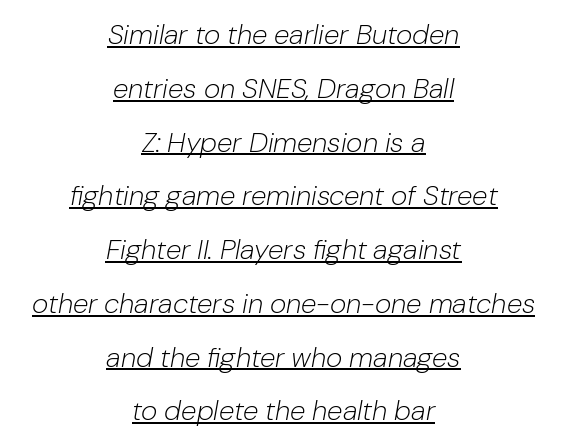
Q: Is the text bold? A: No.
Q: Is the text italic (slanted)? A: Yes, it leans right by about 10 degrees.
Q: Is the text underlined? A: Yes.
Q: How is the paragraph aligned? A: Centered.
Q: Is the spacing between letters normal or unusually wide? A: Normal.
Q: Is the spacing between lines tight, normal or loose? A: Loose.
Q: Width (condensed, normal, or wide)? A: Normal.
Q: Stroke contrast? A: Low.
Q: x-height? A: Medium.
Q: Monospaced? A: No.
